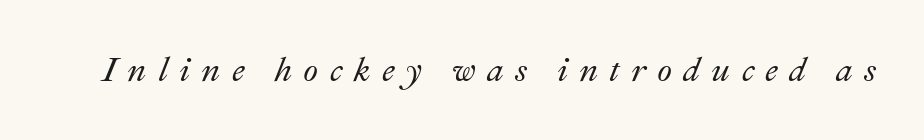
The image shows 34 px text type, italic (leaning right); set unusually wide letter spacing (+0.33 em), not underlined; medium stroke contrast and a small x-height.
